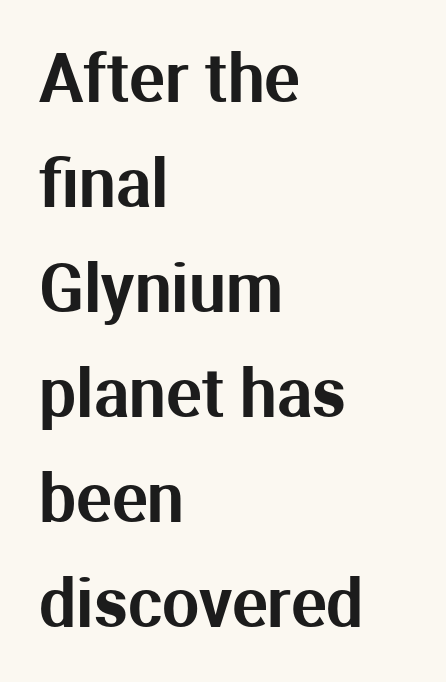
The image shows 66 px sans-serif type, upright; set left-aligned, normal line spacing (1.59x), normal letter spacing, not underlined; medium stroke contrast and a medium x-height.
